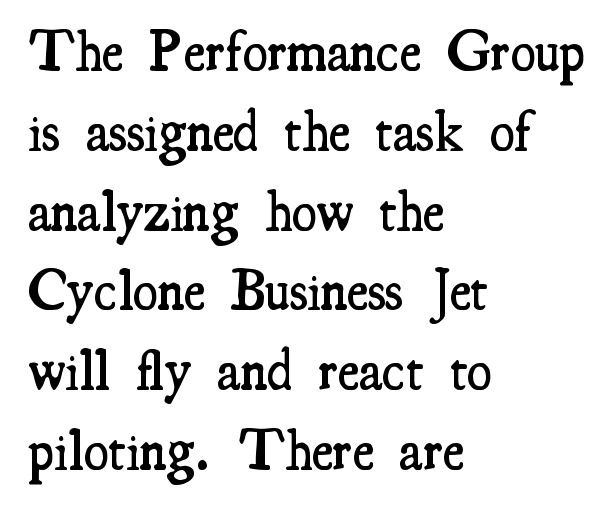
Every row of glyphs begins at an identical x-position on the left. The space directly below the letters is spotless. Examine the stroke ends and you'll spot serifs. Students, observe: this is what conventionally led text looks like.
